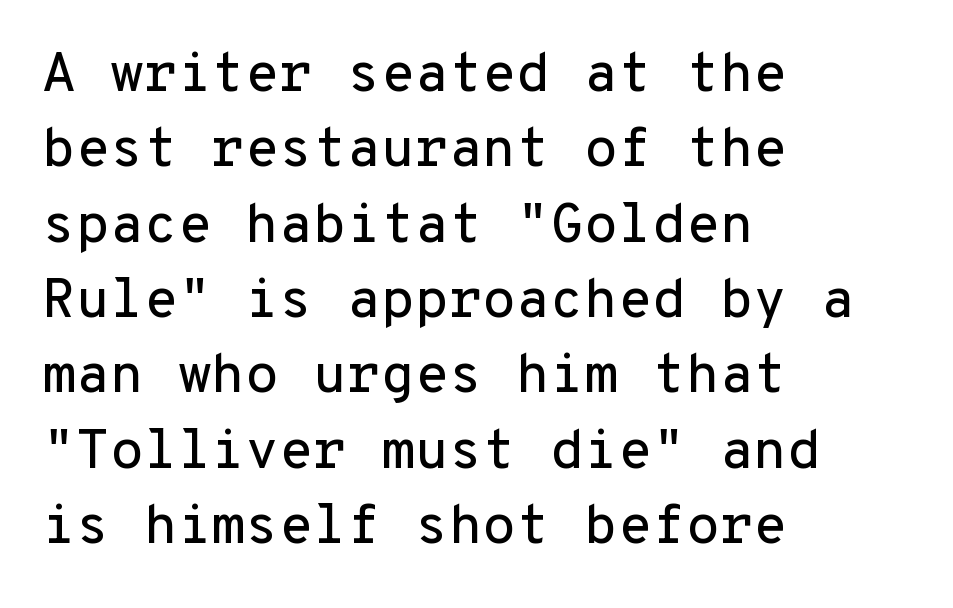
{"serif": "no", "italic": "no", "width": "normal", "stroke_contrast": "low", "x_height": "medium", "monospaced": "yes", "underline": "no", "align": "left", "line_spacing": "normal", "line_spacing_ratio": 1.37, "letter_spacing": "normal", "letter_spacing_em": 0.0, "glyph_px": 55}
